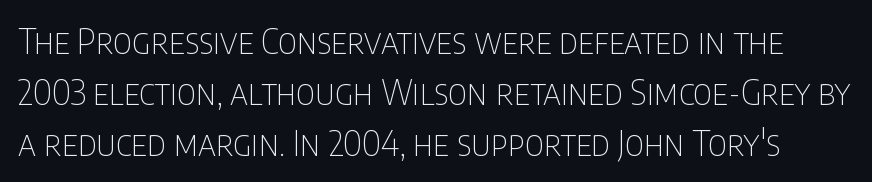
{"serif": "no", "italic": "no", "bold": "no", "weight": "thin", "width": "condensed", "stroke_contrast": "low", "x_height": "large", "monospaced": "no", "underline": "no", "line_spacing": "normal", "line_spacing_ratio": 1.5, "letter_spacing": "normal", "letter_spacing_em": 0.0, "glyph_px": 34}
